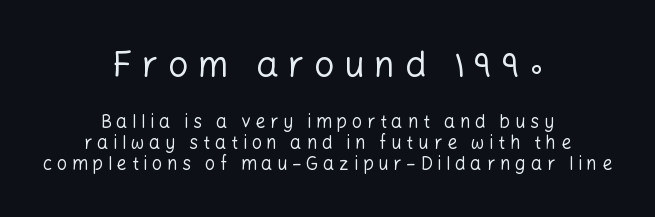
You could not count columns in this text — the font is proportionally spaced. Each new line begins almost immediately beneath the previous one. This rendering employs a face without finishing strokes, i.e., a sans-serif. Here the first block reads like a headline and the second like body copy. The area under the type is left untouched.
